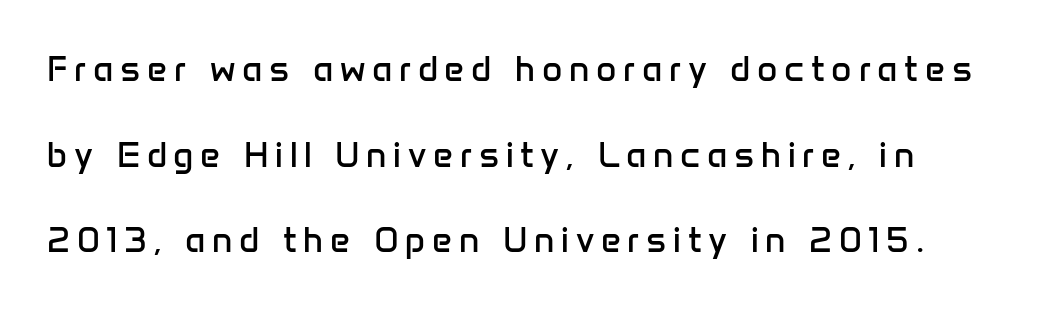
Q: Is the text bold? A: No.
Q: Is the text italic (slanted)? A: No, it is upright.
Q: Is the typeface a serif or a sans-serif typeface? A: Sans-serif.
Q: Is the text underlined? A: No.
Q: Is the spacing between lines tight, normal or loose? A: Loose.
Q: Width (condensed, normal, or wide)? A: Normal.
Q: Stroke contrast? A: Low.
Q: x-height? A: Medium.
Q: Monospaced? A: No.
